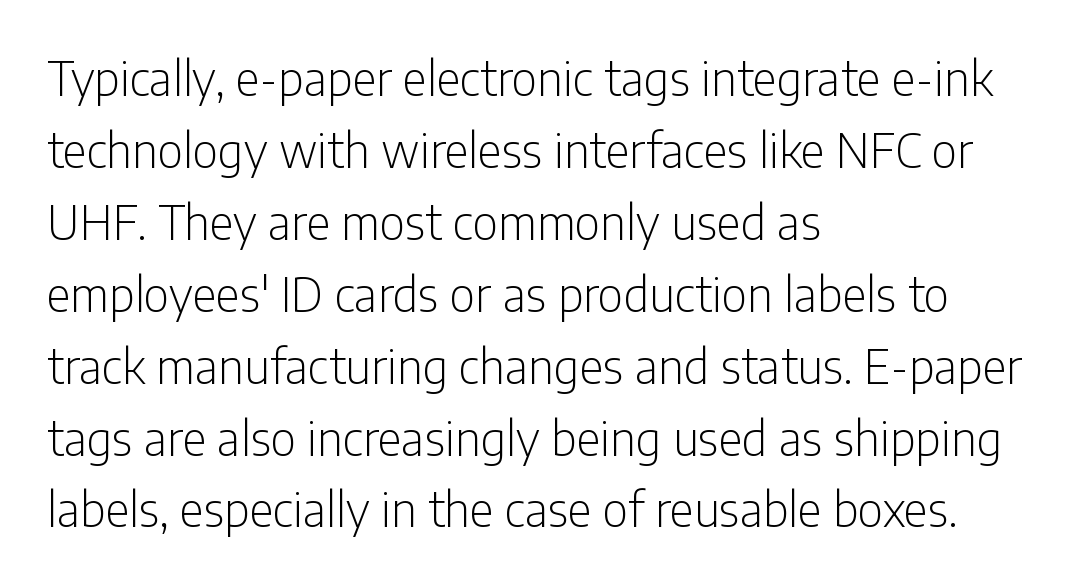
Q: Is the text bold? A: No.
Q: Is the text italic (slanted)? A: No, it is upright.
Q: Is the typeface a serif or a sans-serif typeface? A: Sans-serif.
Q: Is the text underlined? A: No.
Q: How is the paragraph aligned? A: Left-aligned.
Q: Is the spacing between letters normal or unusually wide? A: Normal.
Q: Is the spacing between lines tight, normal or loose? A: Normal.
Q: Width (condensed, normal, or wide)? A: Condensed.
Q: Stroke contrast? A: Low.
Q: x-height? A: Medium.
Q: Monospaced? A: No.
